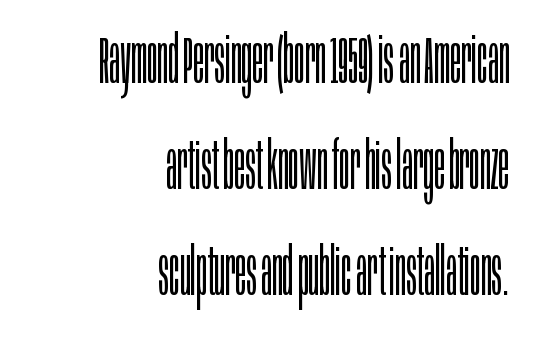
{"serif": "no", "italic": "no", "bold": "no", "weight": "light", "width": "condensed", "stroke_contrast": "low", "x_height": "large", "monospaced": "no", "underline": "no", "align": "right", "line_spacing": "normal", "line_spacing_ratio": 1.63, "letter_spacing": "normal", "letter_spacing_em": 0.0, "glyph_px": 65}
